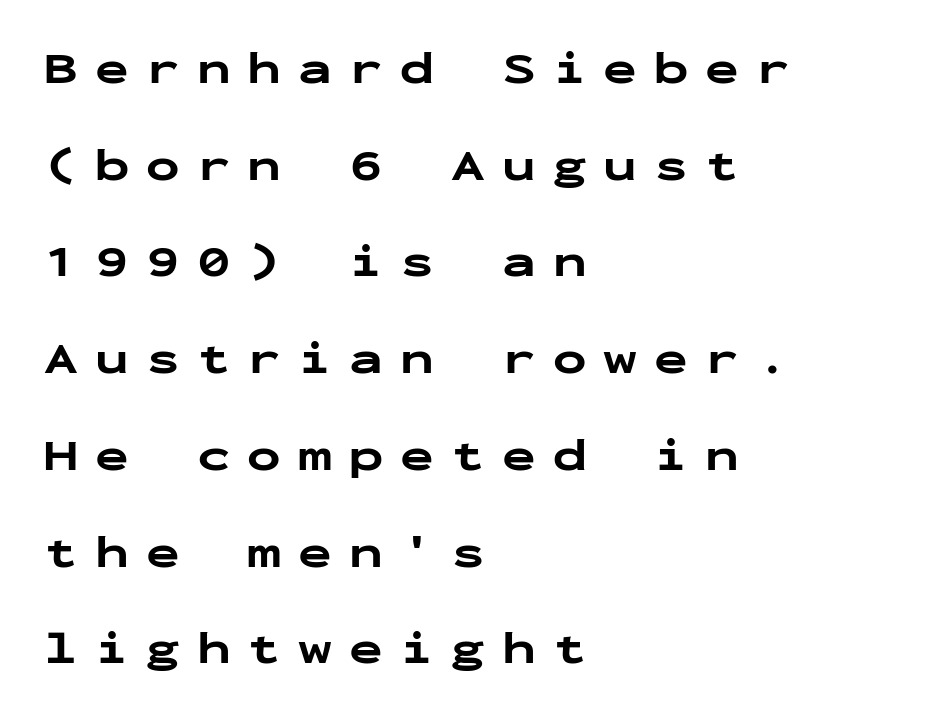
The image shows 45 px bold, wide sans-serif type, upright, monospaced; set left-aligned, loose line spacing (2.15x), unusually wide letter spacing (+0.38 em), not underlined; low stroke contrast and a medium x-height.
